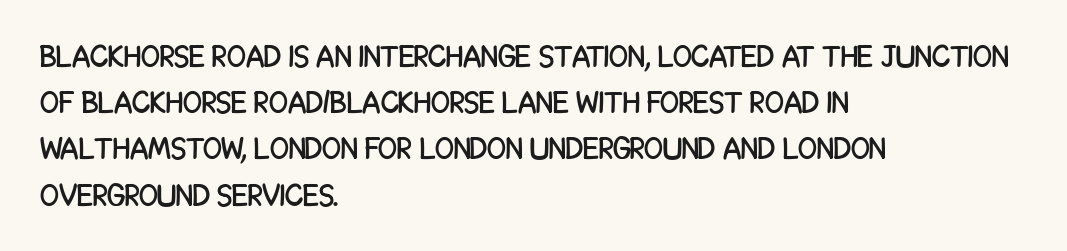
Reading down the block, your eye returns to a fixed left position each line. Type style note: lacks serifs. The leading is moderate, giving the passage an even texture. Each letter keeps its own natural width here, so spacing adapts to shape. The type is set solid horizontally, with unmodified tracking. If you drew a line through each stem, it would be perfectly vertical.
